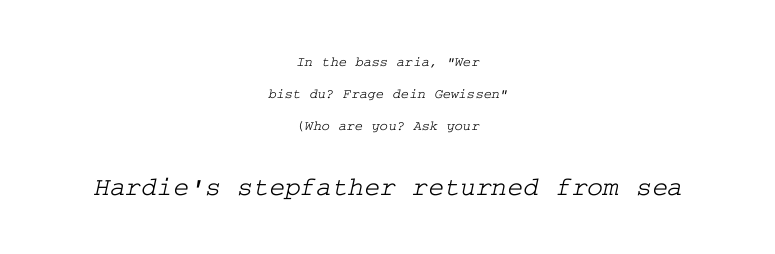
{"underline": "no", "align": "center", "line_spacing": "loose", "line_spacing_ratio": 2.27, "letter_spacing": "normal", "letter_spacing_em": 0.0, "larger_block": "second", "size_ratio": 1.93, "glyph_px": 27}
